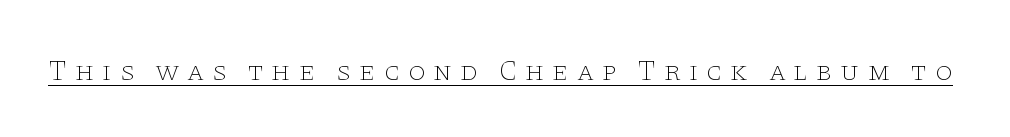
The image shows 28 px thin, wide serif type, upright; set unusually wide letter spacing (+0.27 em), underlined; low stroke contrast and a large x-height.
